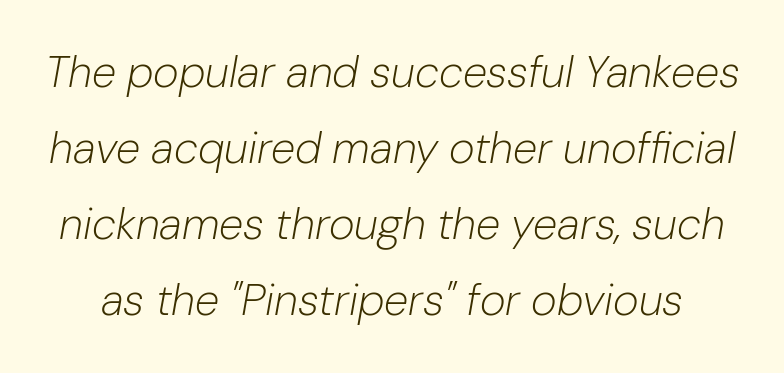
You could call the tracking neutral — neither tight nor loose. These glyphs show unthickened strokes, regular width or finer. Note the varied advance widths — an 'i' is clearly narrower than an 'm'. The font's italic variant was chosen for this text. Descenders hang freely into open space.
